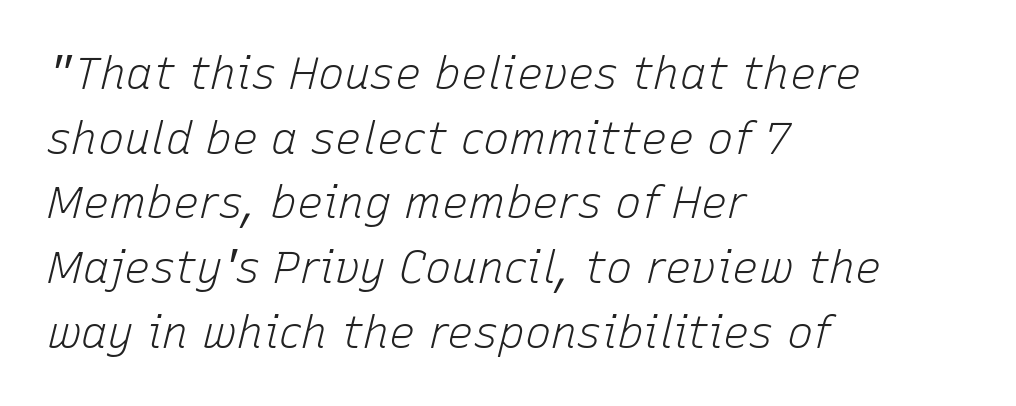
{"italic": "yes", "lean": "right", "slant_degrees": 15, "bold": "no", "weight": "light", "width": "normal", "stroke_contrast": "low", "x_height": "medium", "monospaced": "no", "underline": "no", "align": "left", "line_spacing": "normal", "line_spacing_ratio": 1.47, "letter_spacing": "normal", "letter_spacing_em": 0.0, "glyph_px": 44}
